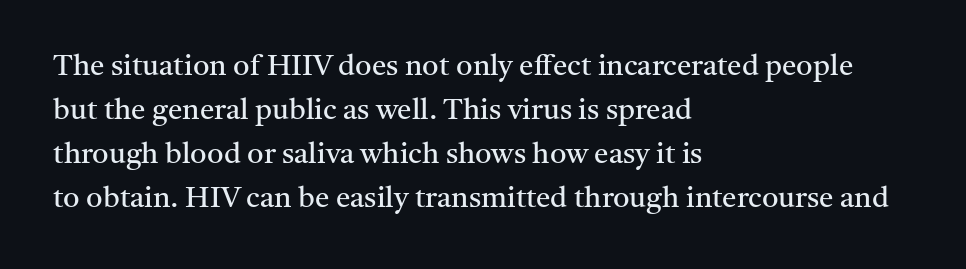
{"serif": "yes", "italic": "no", "bold": "no", "weight": "regular", "width": "normal", "stroke_contrast": "medium", "x_height": "medium", "monospaced": "no", "underline": "no", "align": "left", "line_spacing": "normal", "line_spacing_ratio": 1.52, "letter_spacing": "normal", "letter_spacing_em": 0.0, "glyph_px": 29}
